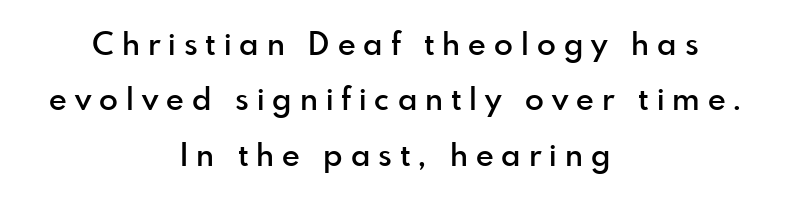
Q: Is the text bold? A: Semi-bold.
Q: Is the text italic (slanted)? A: No, it is upright.
Q: Is the typeface a serif or a sans-serif typeface? A: Sans-serif.
Q: Is the text underlined? A: No.
Q: How is the paragraph aligned? A: Centered.
Q: Is the spacing between letters normal or unusually wide? A: Unusually wide.
Q: Width (condensed, normal, or wide)? A: Normal.
Q: x-height? A: Small.
Q: Monospaced? A: No.
